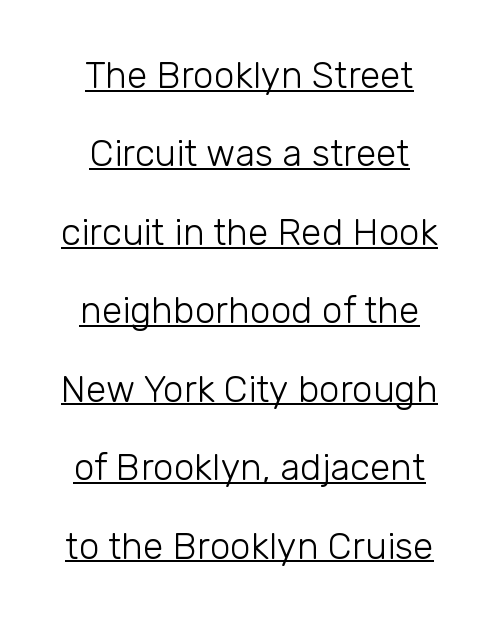
Q: Is the text bold? A: No.
Q: Is the text italic (slanted)? A: No, it is upright.
Q: Is the typeface a serif or a sans-serif typeface? A: Sans-serif.
Q: Is the text underlined? A: Yes.
Q: How is the paragraph aligned? A: Centered.
Q: Is the spacing between letters normal or unusually wide? A: Normal.
Q: Is the spacing between lines tight, normal or loose? A: Loose.
Q: Width (condensed, normal, or wide)? A: Normal.
Q: Stroke contrast? A: Low.
Q: x-height? A: Medium.
Q: Monospaced? A: No.
